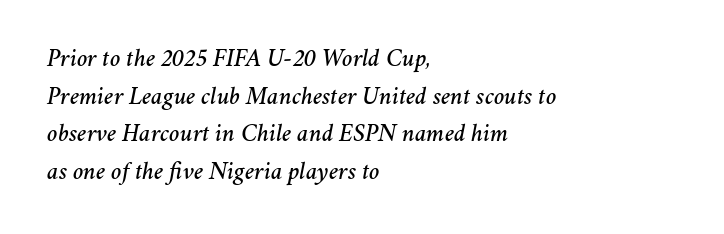
A bare baseline throughout the passage. Is the block centered? No — it sits flush against the left margin. Designer's note — italics engaged. Between one letter and the next there's only the usual sliver of space. How would I describe the line gaps? Plain and ordinary.
